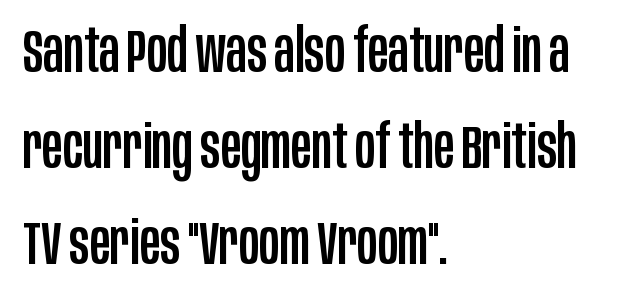
Normally led — the rows are evenly, conventionally spaced. The designer went with a sans here, leaving each stem footless. Notice how the passage keeps a crisp vertical edge on the left only. This is roman type, the default non-slanted kind.
